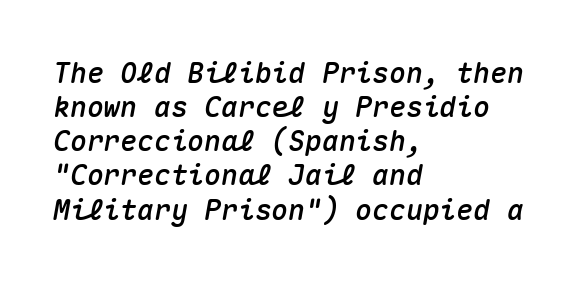
The image shows 28 px text type, italic (leaning right), monospaced; set left-aligned, line spacing 1.22x, normal letter spacing, not underlined; medium stroke contrast and a medium x-height.
